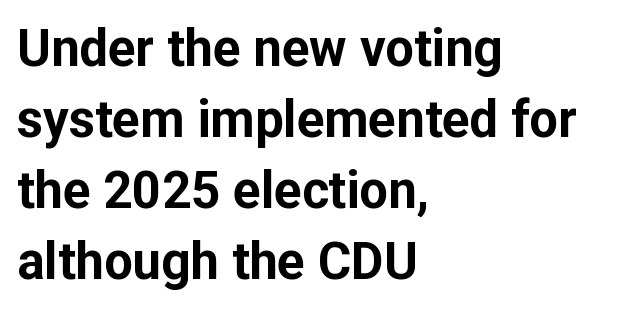
Italic: no, the glyphs are upright roman. Quick note: underline off. This rendering uses left alignment, leaving the right contour irregular. The line-height multiplier appears to be the usual default. The designer went with a sans here, leaving each stem footless.
